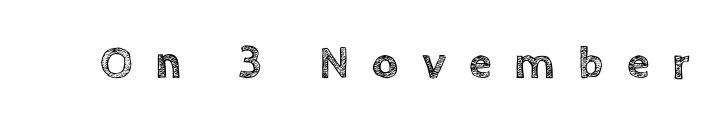
Q: Is the text italic (slanted)? A: No, it is upright.
Q: Is the text underlined? A: No.
Q: Is the spacing between letters normal or unusually wide? A: Unusually wide.
Q: Width (condensed, normal, or wide)? A: Normal.
Q: x-height? A: Large.
Q: Monospaced? A: No.
